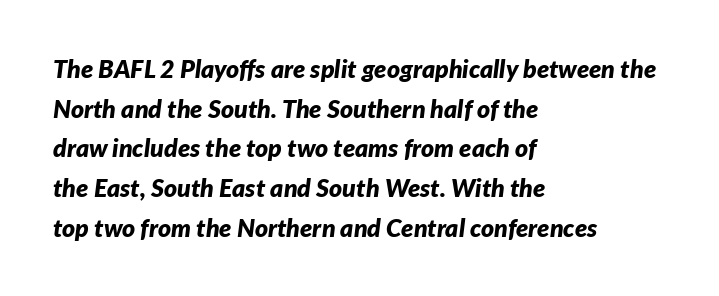
{"italic": "yes", "lean": "right", "slant_degrees": 7, "bold": "yes", "underline": "no", "align": "left", "line_spacing": "normal", "line_spacing_ratio": 1.59, "letter_spacing": "normal", "letter_spacing_em": 0.0, "glyph_px": 25}
